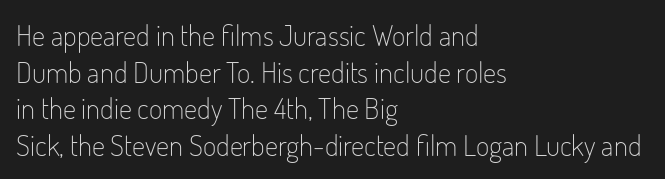
{"serif": "no", "italic": "no", "bold": "no", "weight": "light", "width": "condensed", "stroke_contrast": "low", "x_height": "small", "monospaced": "no", "underline": "no", "align": "left", "line_spacing": "normal", "line_spacing_ratio": 1.26, "letter_spacing": "normal", "letter_spacing_em": 0.0, "glyph_px": 29}
